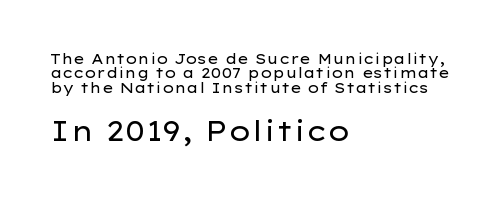
Q: Is the text bold? A: No.
Q: Is the text italic (slanted)? A: No, it is upright.
Q: Is the text underlined? A: No.
Q: How is the paragraph aligned? A: Left-aligned.
Q: Is the spacing between letters normal or unusually wide? A: Normal.
Q: Is the spacing between lines tight, normal or loose? A: Tight.
Q: Which block of text is set in a larger size, the first (top) or the second (bottom)? A: The second (bottom) one.
